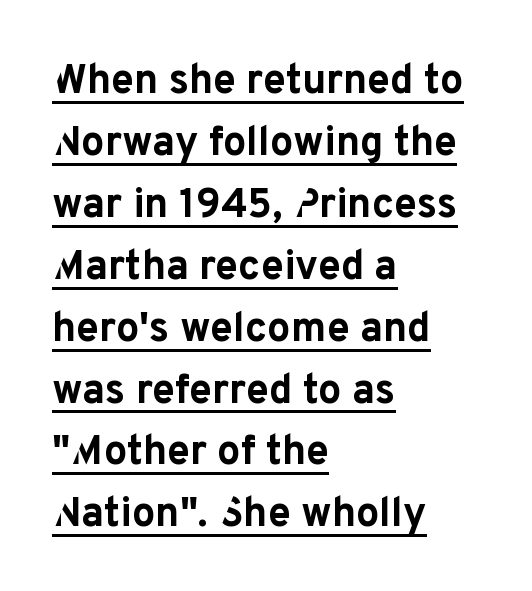
Q: Is the text bold? A: Yes.
Q: Is the text italic (slanted)? A: No, it is upright.
Q: Is the typeface a serif or a sans-serif typeface? A: Sans-serif.
Q: Is the text underlined? A: Yes.
Q: How is the paragraph aligned? A: Left-aligned.
Q: Is the spacing between letters normal or unusually wide? A: Normal.
Q: Is the spacing between lines tight, normal or loose? A: Normal.
Q: Width (condensed, normal, or wide)? A: Normal.
Q: Stroke contrast? A: Low.
Q: x-height? A: Medium.
Q: Monospaced? A: No.
